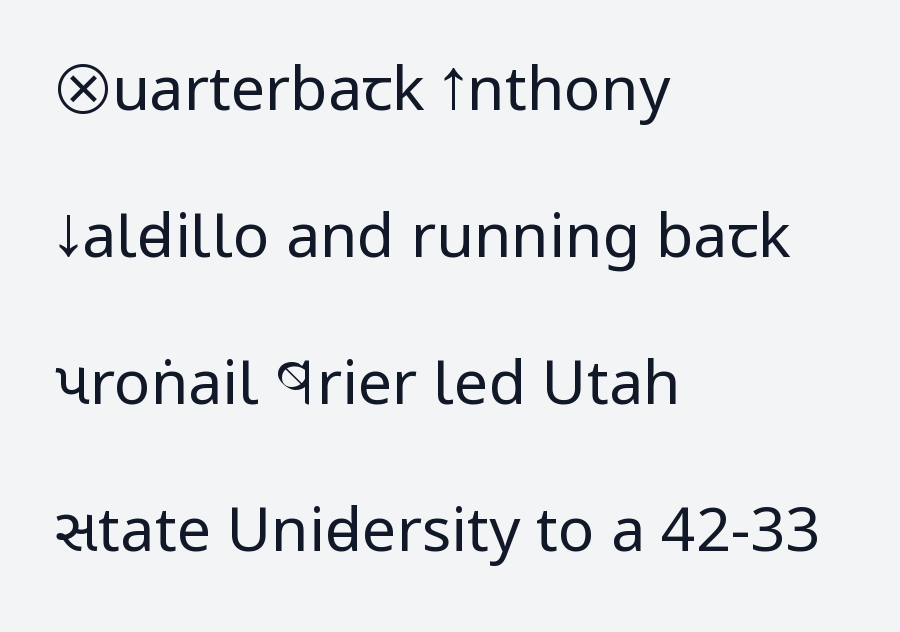
The image shows 61 px regular-weight, condensed sans-serif type, upright; set left-aligned, loose line spacing (2.41x), normal letter spacing, not underlined; low stroke contrast and a large x-height.
